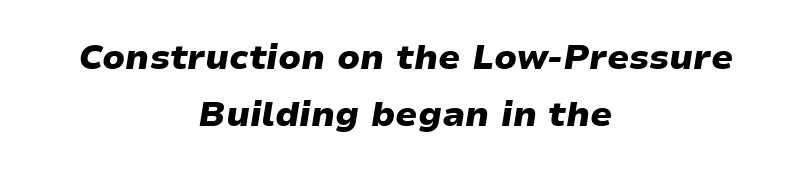
The glyphs have the mass of a bold cut. The letters advance in unequal steps, a hallmark of proportional type. Words appear dense and cohesive because spacing is normal. This block has exactly the height ordinary leading produces. The passage shown is not underscored anywhere. Observe the lean: these are italic letterforms.
